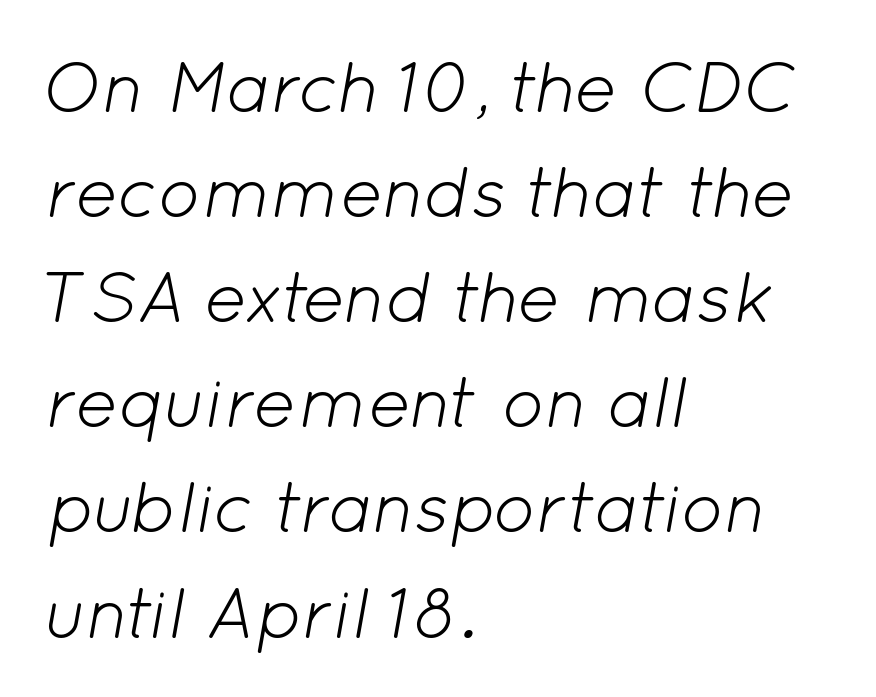
Q: Is the text bold? A: No.
Q: Is the text italic (slanted)? A: Yes, it leans right by about 12 degrees.
Q: Is the text underlined? A: No.
Q: How is the paragraph aligned? A: Left-aligned.
Q: Is the spacing between letters normal or unusually wide? A: Normal.
Q: Is the spacing between lines tight, normal or loose? A: Normal.
Q: Width (condensed, normal, or wide)? A: Normal.
Q: Stroke contrast? A: Low.
Q: x-height? A: Medium.
Q: Monospaced? A: No.
